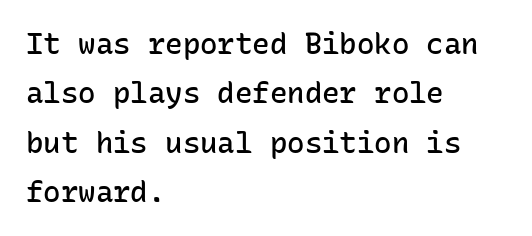
The image shows 29 px semibold sans-serif type, upright, monospaced; set left-aligned, normal line spacing (1.7x), normal letter spacing, not underlined; low stroke contrast and a medium x-height.
